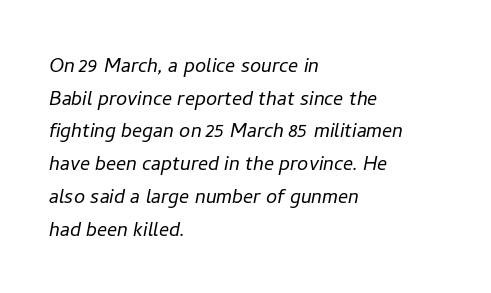
The image shows 25 px text type, italic (leaning right); set left-aligned, normal line spacing (1.31x), normal letter spacing, not underlined.
